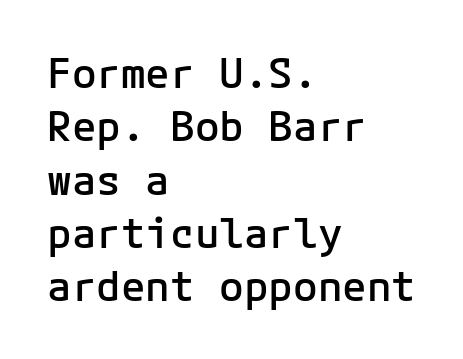
{"serif": "no", "italic": "no", "bold": "semi", "weight": "semibold", "width": "normal", "stroke_contrast": "low", "x_height": "medium", "monospaced": "yes", "underline": "no", "align": "left", "line_spacing": "normal", "line_spacing_ratio": 1.3, "letter_spacing": "normal", "letter_spacing_em": 0.0, "glyph_px": 41}
